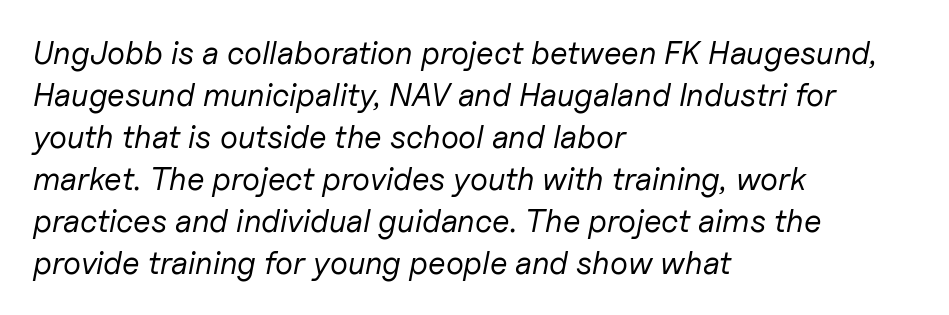
{"italic": "yes", "lean": "right", "slant_degrees": 11, "bold": "no", "weight": "regular", "width": "normal", "stroke_contrast": "low", "x_height": "medium", "monospaced": "no", "underline": "no", "align": "left", "line_spacing": "normal", "line_spacing_ratio": 1.31, "letter_spacing": "normal", "letter_spacing_em": 0.0, "glyph_px": 32}
